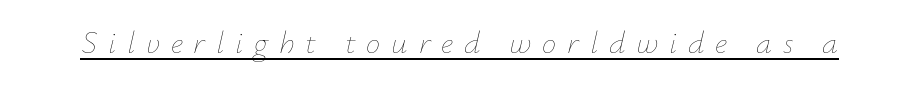
Looking at the ascenders, they clearly lean. This sample carries an underscore along the baseline area. This reads as an unemphasized weight, regular at the heaviest. Think of a printed novel: that variable character pitch is what you see here.
